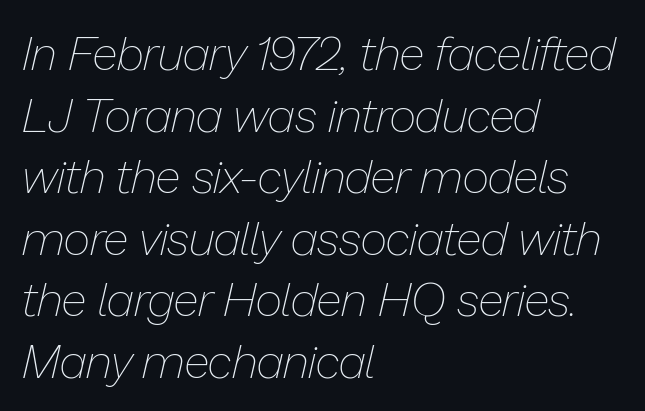
Q: Is the text bold? A: No.
Q: Is the text italic (slanted)? A: Yes, it leans right by about 13 degrees.
Q: Is the text underlined? A: No.
Q: How is the paragraph aligned? A: Left-aligned.
Q: Is the spacing between letters normal or unusually wide? A: Normal.
Q: Is the spacing between lines tight, normal or loose? A: Normal.
Q: Width (condensed, normal, or wide)? A: Normal.
Q: Stroke contrast? A: Low.
Q: x-height? A: Medium.
Q: Monospaced? A: No.
